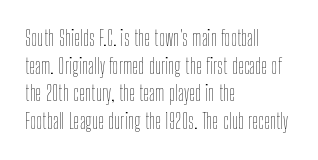
{"italic": "no", "bold": "no", "underline": "no", "align": "left", "line_spacing": "normal", "line_spacing_ratio": 1.32, "letter_spacing": "normal", "letter_spacing_em": 0.0, "glyph_px": 21}
